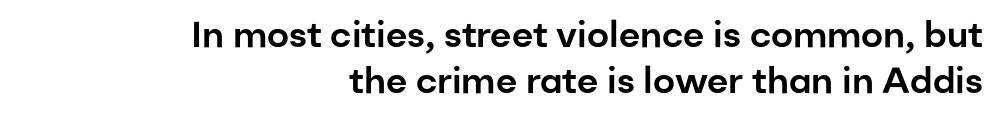
{"serif": "no", "italic": "no", "width": "normal", "stroke_contrast": "low", "x_height": "medium", "monospaced": "no", "underline": "no", "align": "right", "line_spacing": "normal", "line_spacing_ratio": 1.27, "letter_spacing": "normal", "letter_spacing_em": 0.0, "glyph_px": 36}
